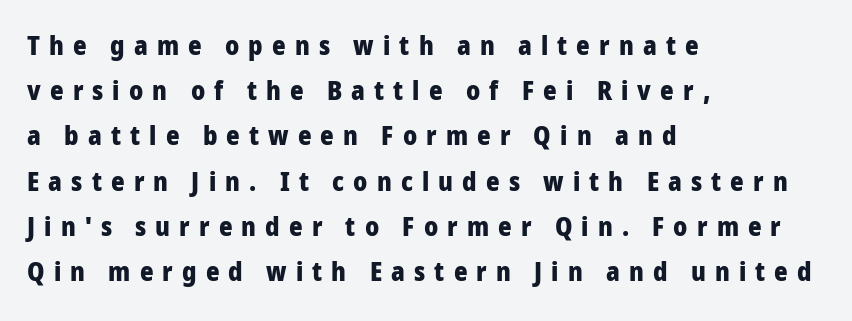
Q: Is the text bold? A: Yes.
Q: Is the text italic (slanted)? A: No, it is upright.
Q: Is the text underlined? A: No.
Q: How is the paragraph aligned? A: Left-aligned.
Q: Is the spacing between letters normal or unusually wide? A: Unusually wide.
